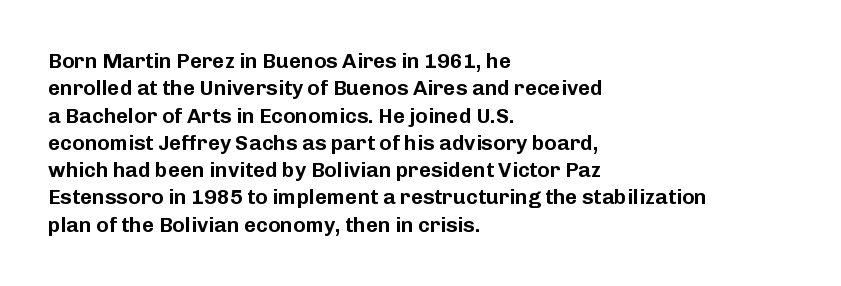
{"italic": "no", "underline": "no", "align": "left", "line_spacing": "normal", "line_spacing_ratio": 1.3, "letter_spacing": "normal", "letter_spacing_em": 0.0, "glyph_px": 21}
